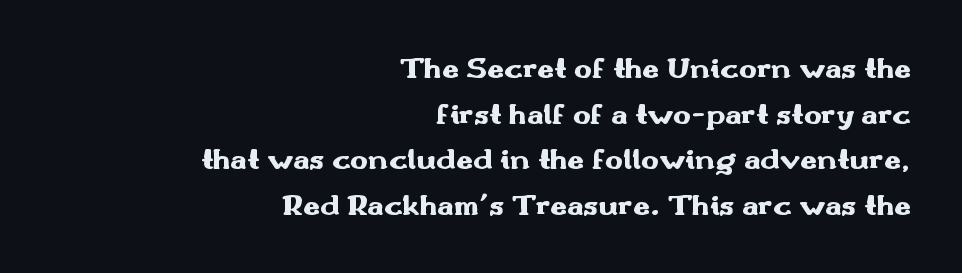
Q: Is the text bold? A: Yes.
Q: Is the text italic (slanted)? A: No, it is upright.
Q: Is the typeface a serif or a sans-serif typeface? A: Sans-serif.
Q: Is the text underlined? A: No.
Q: How is the paragraph aligned? A: Right-aligned.
Q: Is the spacing between letters normal or unusually wide? A: Normal.
Q: Is the spacing between lines tight, normal or loose? A: Normal.
Q: Width (condensed, normal, or wide)? A: Wide.
Q: Stroke contrast? A: Medium.
Q: x-height? A: Small.
Q: Monospaced? A: No.
